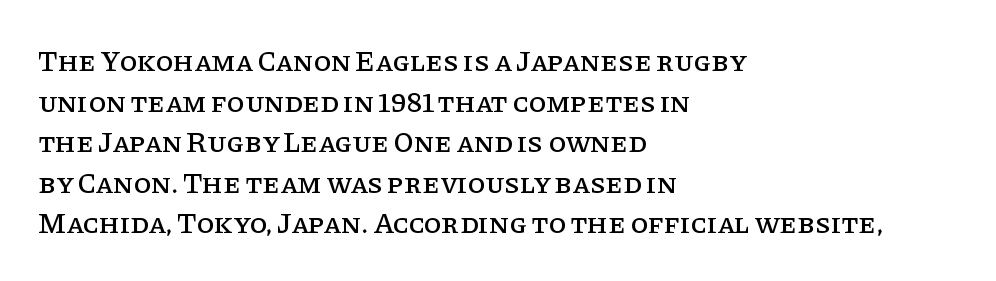
Q: Is the text italic (slanted)? A: No, it is upright.
Q: Is the typeface a serif or a sans-serif typeface? A: Serif.
Q: Is the text underlined? A: No.
Q: How is the paragraph aligned? A: Left-aligned.
Q: Is the spacing between letters normal or unusually wide? A: Normal.
Q: Is the spacing between lines tight, normal or loose? A: Normal.
Q: Width (condensed, normal, or wide)? A: Normal.
Q: Stroke contrast? A: Low.
Q: x-height? A: Large.
Q: Monospaced? A: No.
